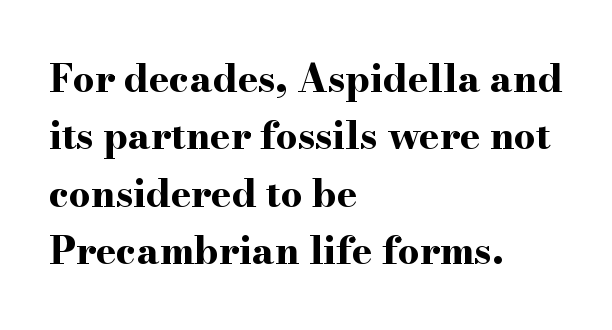
The image shows 38 px bold, wide serif type, upright; set left-aligned, normal line spacing (1.51x), normal letter spacing, not underlined; high stroke contrast and a small x-height.
